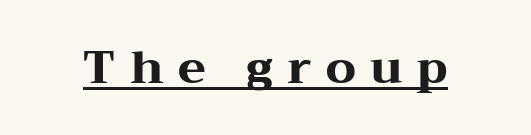
{"serif": "yes", "italic": "no", "bold": "yes", "weight": "heavy", "width": "wide", "stroke_contrast": "medium", "x_height": "medium", "monospaced": "no", "underline": "yes", "letter_spacing": "wide", "letter_spacing_em": 0.31, "glyph_px": 46}
